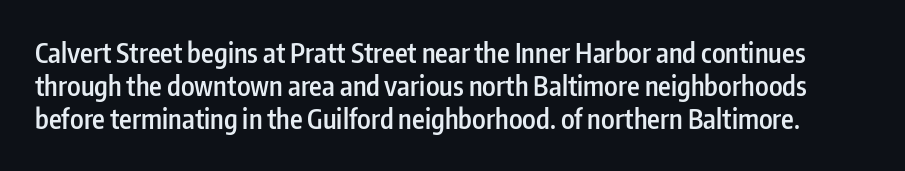
{"italic": "no", "bold": "semi", "underline": "no", "line_spacing_ratio": 1.23, "letter_spacing": "normal", "letter_spacing_em": 0.0, "glyph_px": 27}
